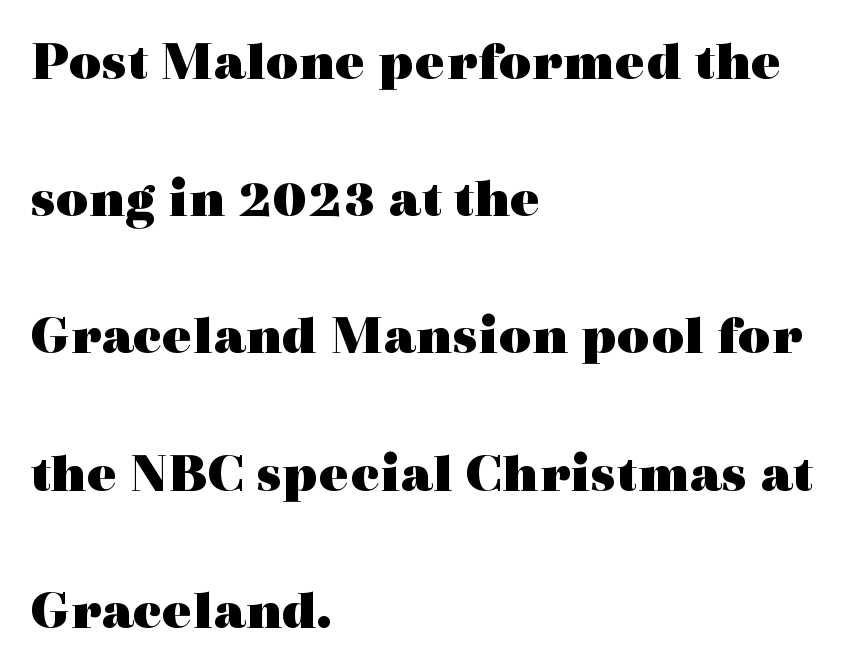
Strong, thick strokes mark this as bold type. The specimen reads as upright at a glance. Looks like regular typesetting: each glyph gets only the width it needs. These lines stand farther apart than default settings would place them.
